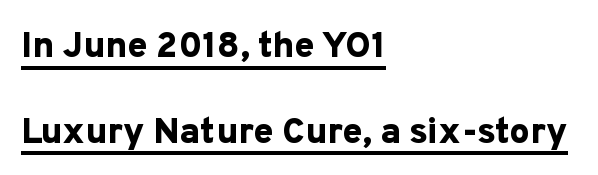
{"serif": "no", "italic": "no", "bold": "yes", "weight": "bold", "width": "normal", "stroke_contrast": "low", "x_height": "medium", "monospaced": "no", "underline": "yes", "align": "left", "line_spacing": "loose", "line_spacing_ratio": 2.38, "letter_spacing": "normal", "letter_spacing_em": 0.0, "glyph_px": 36}
